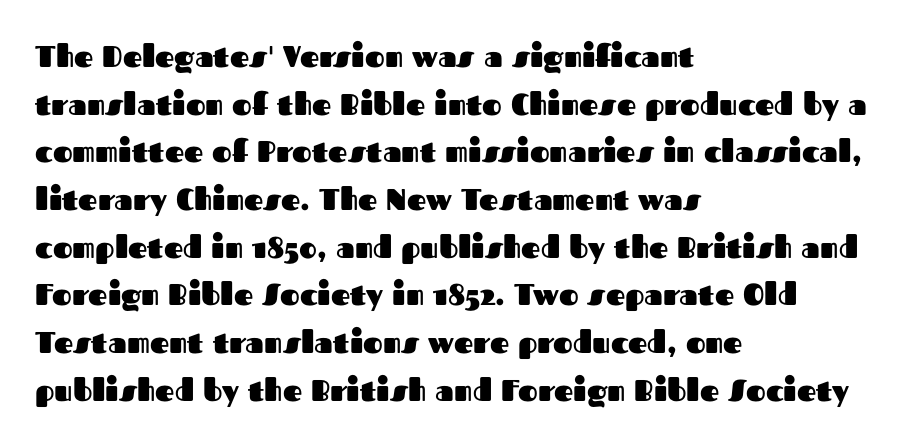
Q: Is the text bold? A: Yes.
Q: Is the text italic (slanted)? A: No, it is upright.
Q: Is the typeface a serif or a sans-serif typeface? A: Sans-serif.
Q: Is the text underlined? A: No.
Q: How is the paragraph aligned? A: Left-aligned.
Q: Is the spacing between letters normal or unusually wide? A: Normal.
Q: Is the spacing between lines tight, normal or loose? A: Normal.
Q: Width (condensed, normal, or wide)? A: Normal.
Q: Stroke contrast? A: Medium.
Q: x-height? A: Medium.
Q: Monospaced? A: No.
